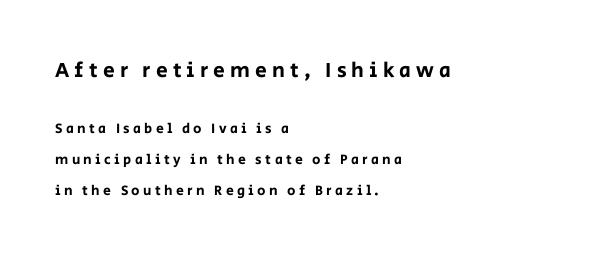
Every character sits straight up, as roman type does. Any mark beneath the type? The region is blank. Size contrast runs from large at the top to small at the bottom. The rag falls on the right side of this text block.
